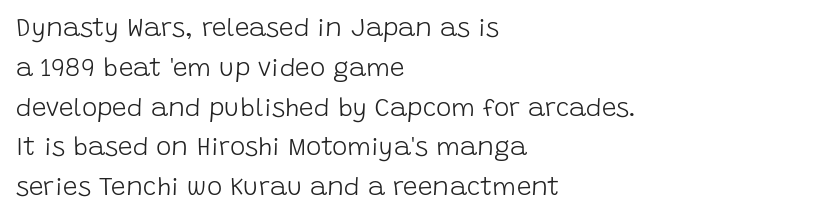
The image shows 26 px text type, upright; set left-aligned, normal line spacing (1.53x), normal letter spacing, not underlined.
